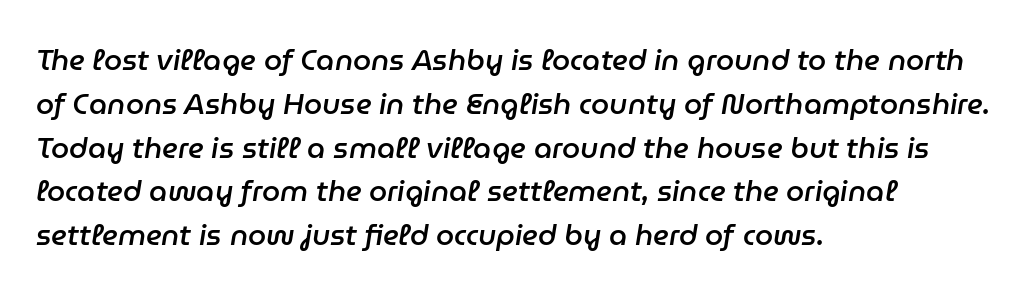
{"italic": "yes", "lean": "right", "slant_degrees": 9, "bold": "semi", "weight": "semibold", "width": "normal", "stroke_contrast": "low", "x_height": "medium", "monospaced": "no", "underline": "no", "align": "left", "line_spacing": "normal", "line_spacing_ratio": 1.51, "letter_spacing": "normal", "letter_spacing_em": 0.0, "glyph_px": 29}
